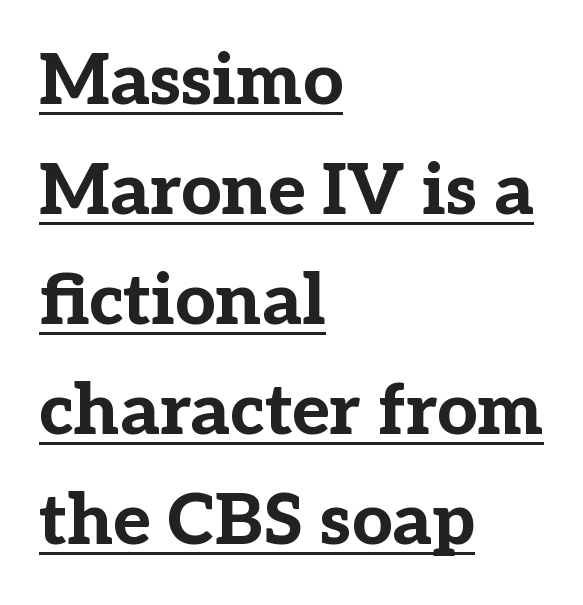
The image shows 71 px bold serif type, upright; set left-aligned, normal line spacing (1.55x), normal letter spacing, underlined; low stroke contrast and a medium x-height.
